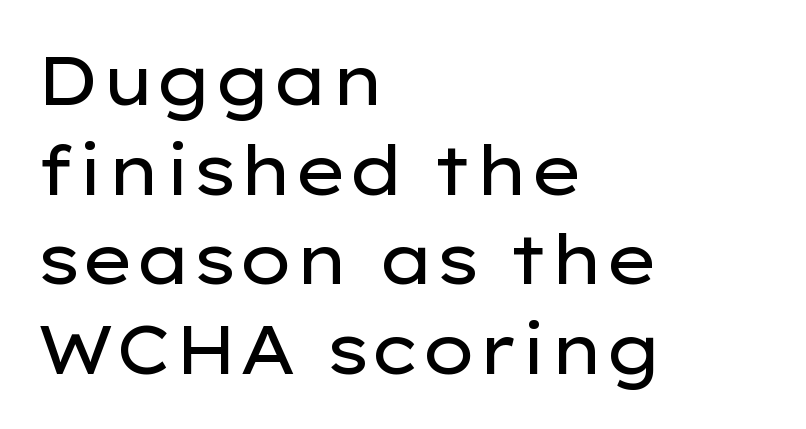
{"serif": "no", "italic": "no", "bold": "no", "weight": "regular", "width": "wide", "stroke_contrast": "low", "x_height": "medium", "monospaced": "no", "underline": "no", "align": "left", "line_spacing": "normal", "line_spacing_ratio": 1.3, "letter_spacing": "normal", "letter_spacing_em": 0.0, "glyph_px": 69}
